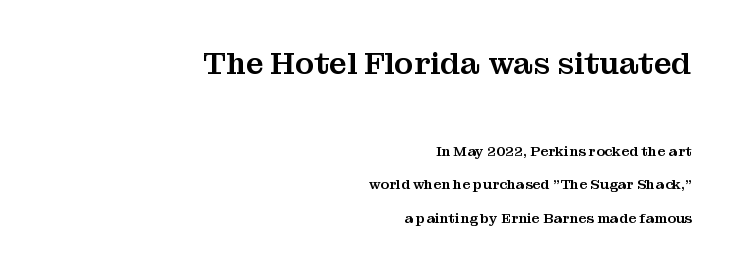
The image shows 31 px serif type, upright; set right-aligned, loose line spacing (2.39x), normal letter spacing, not underlined; the first (top) block is 2.21x larger; medium stroke contrast and a medium x-height.
